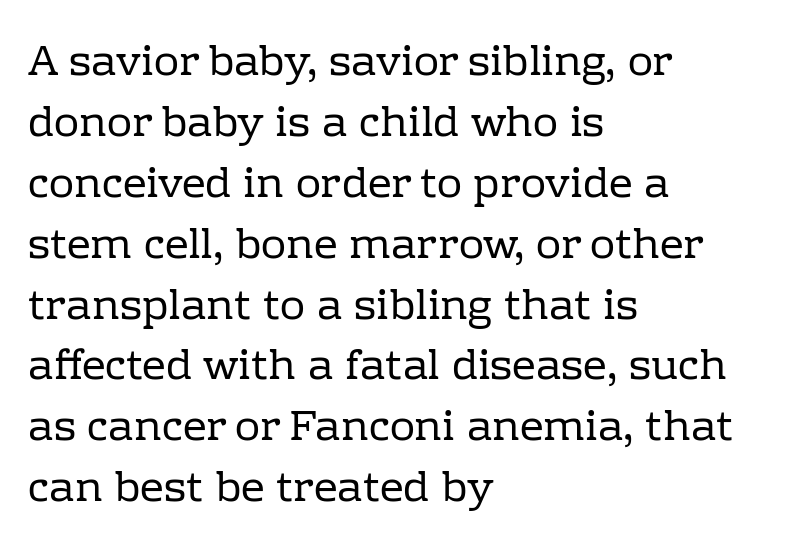
The image shows 42 px regular-weight serif type, upright; set left-aligned, normal line spacing (1.45x), normal letter spacing, not underlined; low stroke contrast and a medium x-height.
